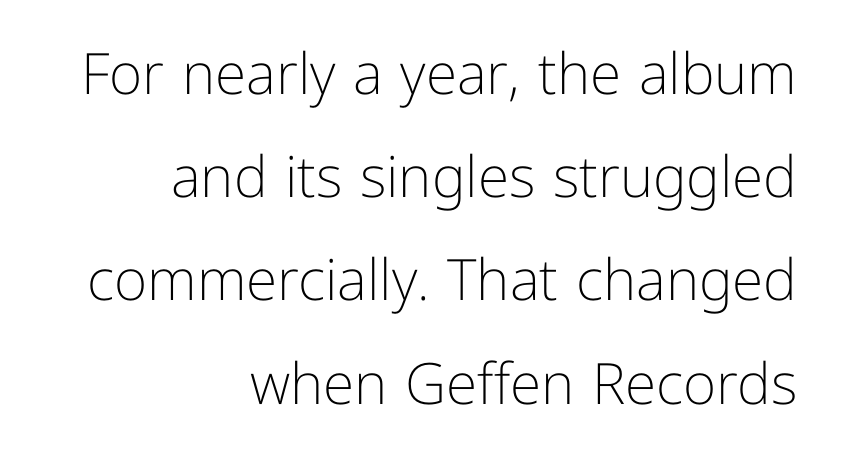
Q: Is the text bold? A: No.
Q: Is the text italic (slanted)? A: No, it is upright.
Q: Is the typeface a serif or a sans-serif typeface? A: Sans-serif.
Q: Is the text underlined? A: No.
Q: How is the paragraph aligned? A: Right-aligned.
Q: Is the spacing between letters normal or unusually wide? A: Normal.
Q: Width (condensed, normal, or wide)? A: Normal.
Q: Stroke contrast? A: Low.
Q: x-height? A: Medium.
Q: Monospaced? A: No.
